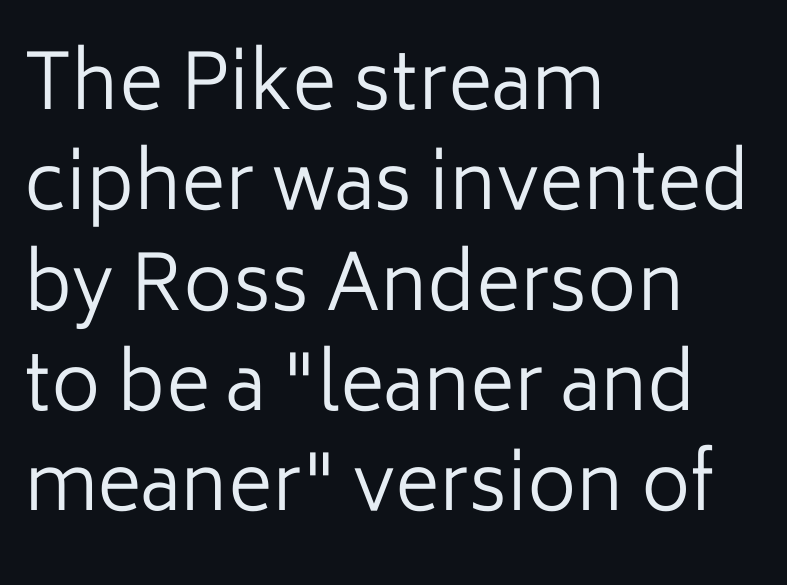
{"serif": "no", "italic": "no", "bold": "no", "weight": "regular", "width": "normal", "stroke_contrast": "low", "x_height": "medium", "monospaced": "no", "underline": "no", "align": "left", "line_spacing": "normal", "line_spacing_ratio": 1.32, "letter_spacing": "normal", "letter_spacing_em": 0.0, "glyph_px": 76}
